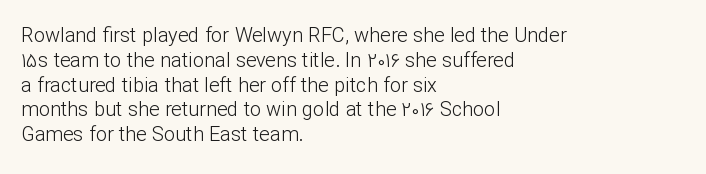
{"italic": "no", "bold": "no", "underline": "no", "align": "left", "line_spacing_ratio": 1.24, "letter_spacing": "normal", "letter_spacing_em": 0.0, "glyph_px": 20}
